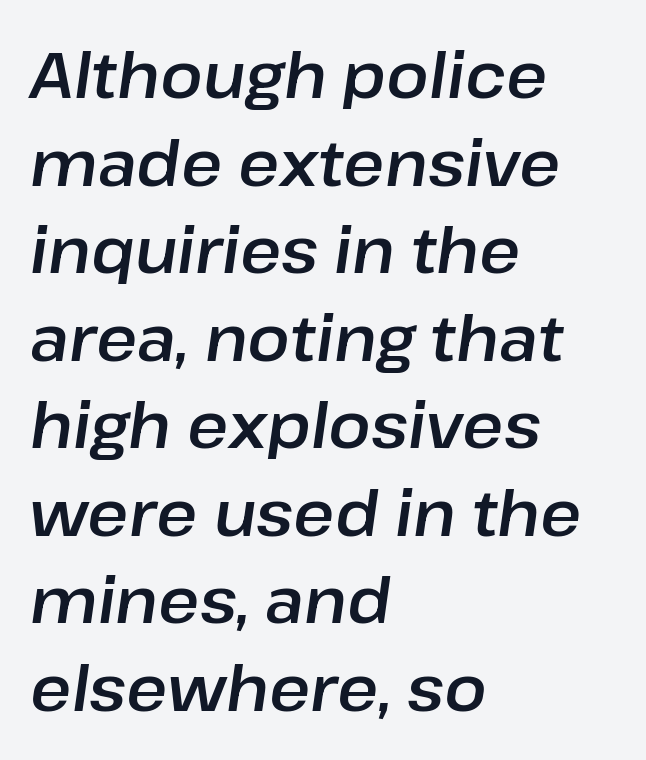
The image shows 63 px text type, italic (leaning right); set left-aligned, normal line spacing (1.39x), normal letter spacing, not underlined; low stroke contrast and a medium x-height.
